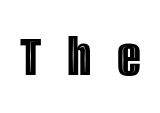
The string is rendered with underlining switched off. The letters stand straight up with perfectly vertical stems. Caption: expanded tracking, letters set apart. Think of a printed novel: that variable character pitch is what you see here.
